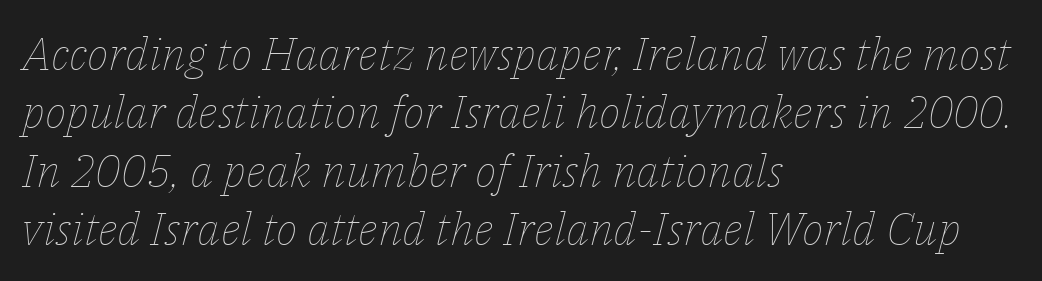
Q: Is the text bold? A: No.
Q: Is the text italic (slanted)? A: Yes, it leans right by about 14 degrees.
Q: Is the text underlined? A: No.
Q: How is the paragraph aligned? A: Left-aligned.
Q: Is the spacing between letters normal or unusually wide? A: Normal.
Q: Is the spacing between lines tight, normal or loose? A: Normal.
Q: Width (condensed, normal, or wide)? A: Normal.
Q: Stroke contrast? A: Low.
Q: x-height? A: Medium.
Q: Monospaced? A: No.
